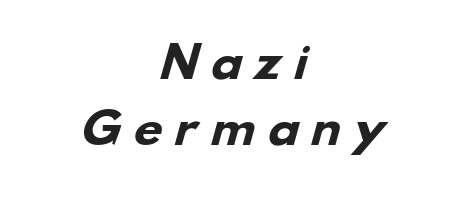
The image shows 41 px heavy, wide sans-serif type; set centered, normal line spacing (1.61x), unusually wide letter spacing (+0.27 em), not underlined; low stroke contrast and a small x-height.
